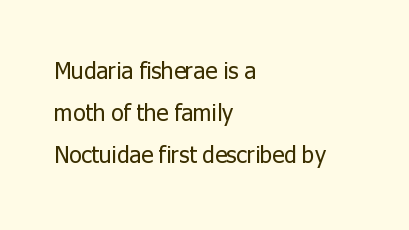
Q: Is the text bold? A: No.
Q: Is the text italic (slanted)? A: No, it is upright.
Q: Is the text underlined? A: No.
Q: How is the paragraph aligned? A: Left-aligned.
Q: Is the spacing between letters normal or unusually wide? A: Normal.
